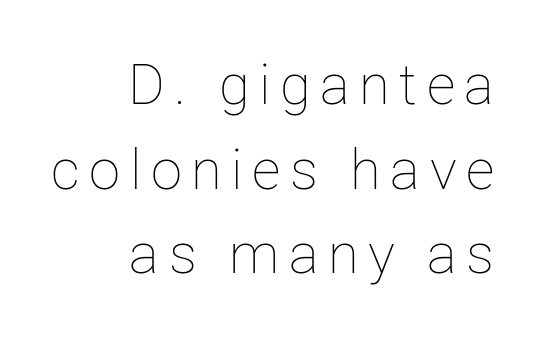
Q: Is the text bold? A: No.
Q: Is the text italic (slanted)? A: No, it is upright.
Q: Is the text underlined? A: No.
Q: How is the paragraph aligned? A: Right-aligned.
Q: Is the spacing between lines tight, normal or loose? A: Normal.
Q: Width (condensed, normal, or wide)? A: Normal.
Q: Stroke contrast? A: Low.
Q: x-height? A: Medium.
Q: Monospaced? A: No.
